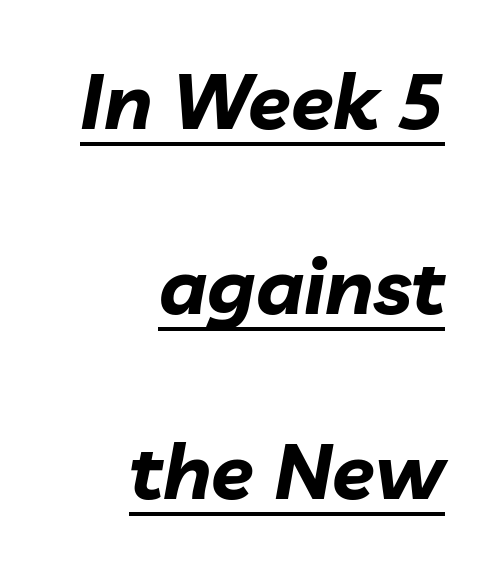
The image shows 78 px bold type, italic (leaning right); set right-aligned, loose line spacing (2.37x), normal letter spacing, underlined; low stroke contrast and a medium x-height.
